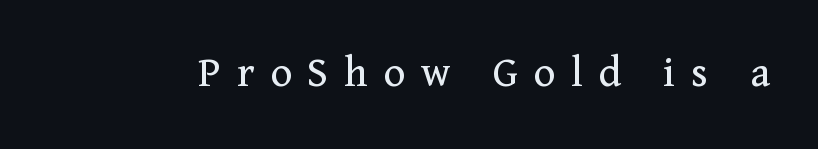
Posture: straight, roman, zero tilt. The characters display serif detailing at their extremities. Here the designer chose a conventional face with non-uniform glyph widths. The glyphs are unaccompanied by any horizontal stroke below them. Bold? No — there's no thickening of the strokes.
